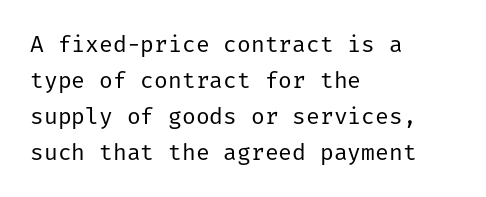
{"italic": "no", "bold": "no", "underline": "no", "align": "left", "line_spacing": "normal", "line_spacing_ratio": 1.56, "letter_spacing": "normal", "letter_spacing_em": 0.0, "glyph_px": 23}
